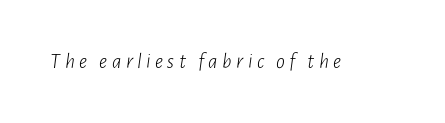
{"italic": "yes", "lean": "right", "slant_degrees": 7, "bold": "no", "underline": "no", "letter_spacing": "wide", "letter_spacing_em": 0.2, "glyph_px": 22}
